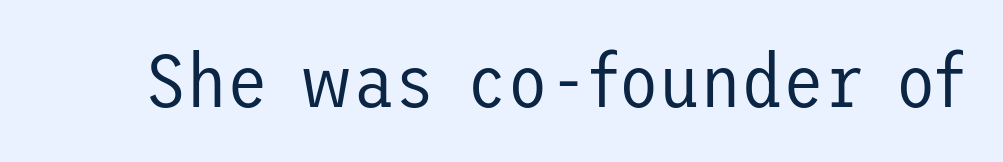
Q: Is the text bold? A: No.
Q: Is the text italic (slanted)? A: No, it is upright.
Q: Is the typeface a serif or a sans-serif typeface? A: Sans-serif.
Q: Is the text underlined? A: No.
Q: Is the spacing between letters normal or unusually wide? A: Normal.
Q: Width (condensed, normal, or wide)? A: Normal.
Q: Stroke contrast? A: Low.
Q: x-height? A: Medium.
